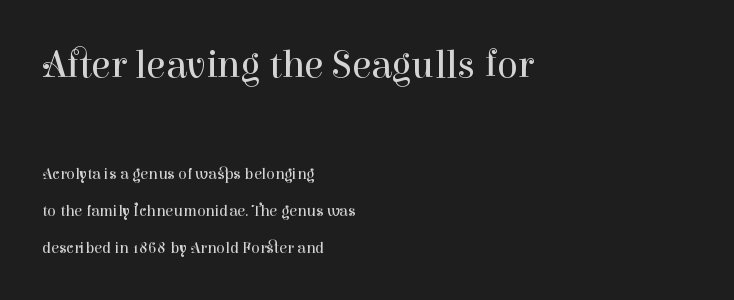
{"serif": "yes", "italic": "no", "bold": "no", "weight": "regular", "width": "normal", "stroke_contrast": "high", "x_height": "medium", "monospaced": "no", "underline": "no", "align": "left", "line_spacing": "loose", "line_spacing_ratio": 2.32, "letter_spacing": "normal", "letter_spacing_em": 0.0, "larger_block": "first", "size_ratio": 2.44, "glyph_px": 39}
